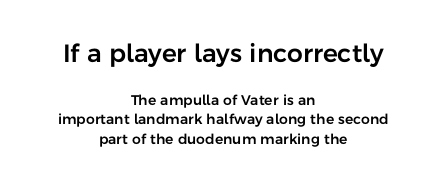
Leading matches the norm, producing a regular column. The gaps between neighbouring characters are ordinary and unremarkable. It's the straight-up-and-down kind of type. The strip under each line holds only bare page. The letters in the upper block stand taller than those in the block below.
